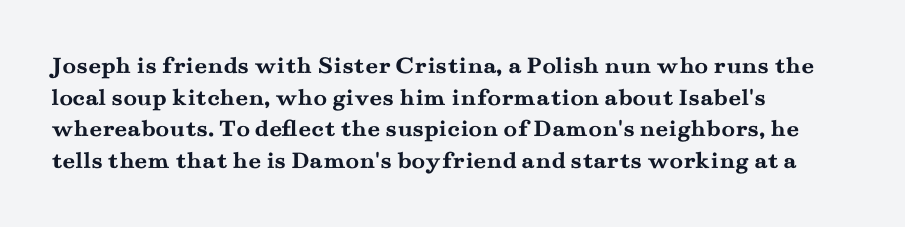
Short and long lines alike share a common starting point at left. The vertical gap from one line to the next is medium. Does the lettering tilt? It doesn't — this is upright. Underline: absent. The tracking reads as untouched default to a designer's eye. Chunky letters — that's bold for sure.
